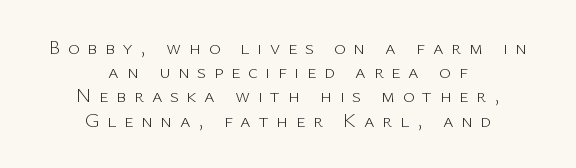
One-word summary of the alignment: center. The strip under each line holds only bare page. Substantial extra tracking has been applied to these lines. Ascenders rise straight up at ninety degrees. Stems here are at most as thick as an everyday book face.
